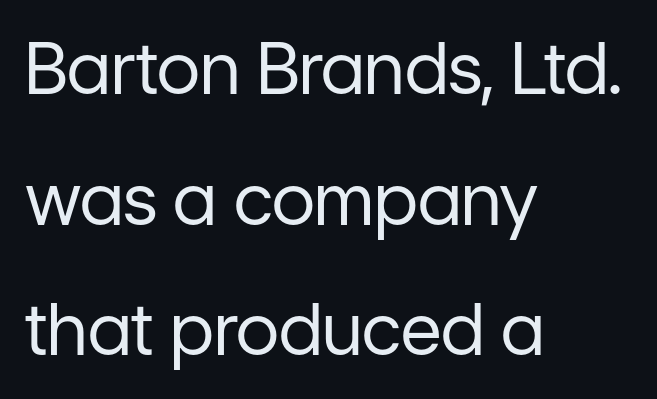
Q: Is the text bold? A: No.
Q: Is the text italic (slanted)? A: No, it is upright.
Q: Is the typeface a serif or a sans-serif typeface? A: Sans-serif.
Q: Is the text underlined? A: No.
Q: How is the paragraph aligned? A: Left-aligned.
Q: Is the spacing between letters normal or unusually wide? A: Normal.
Q: Width (condensed, normal, or wide)? A: Normal.
Q: Stroke contrast? A: Low.
Q: x-height? A: Medium.
Q: Monospaced? A: No.
